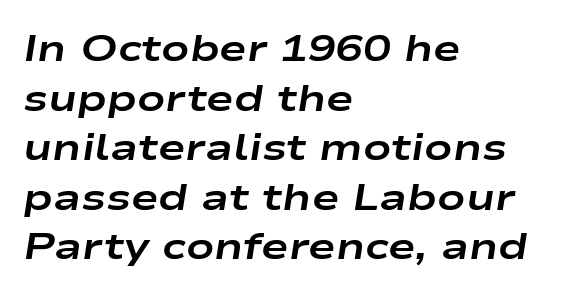
The gaps between neighbouring characters are ordinary and unremarkable. Typographic density is high because the face is bold. Honestly, there is no underline to notice here at all. Casual observation: everything's shoved over to the left. The passage shown stacks its lines at a standard gap. Do the characters align in a grid? No, the font is proportional.
